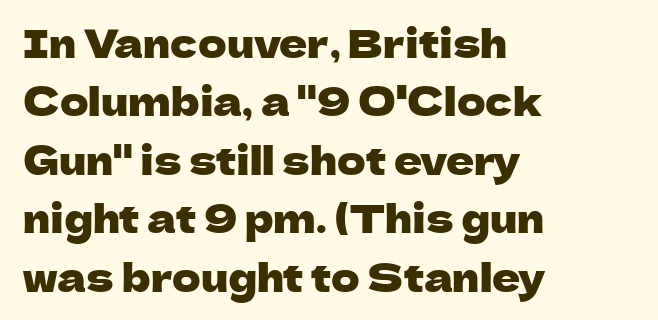
Q: Is the text italic (slanted)? A: No, it is upright.
Q: Is the typeface a serif or a sans-serif typeface? A: Sans-serif.
Q: Is the text underlined? A: No.
Q: How is the paragraph aligned? A: Left-aligned.
Q: Is the spacing between letters normal or unusually wide? A: Normal.
Q: Is the spacing between lines tight, normal or loose? A: Normal.
Q: Width (condensed, normal, or wide)? A: Normal.
Q: Stroke contrast? A: Low.
Q: x-height? A: Medium.
Q: Monospaced? A: No.
